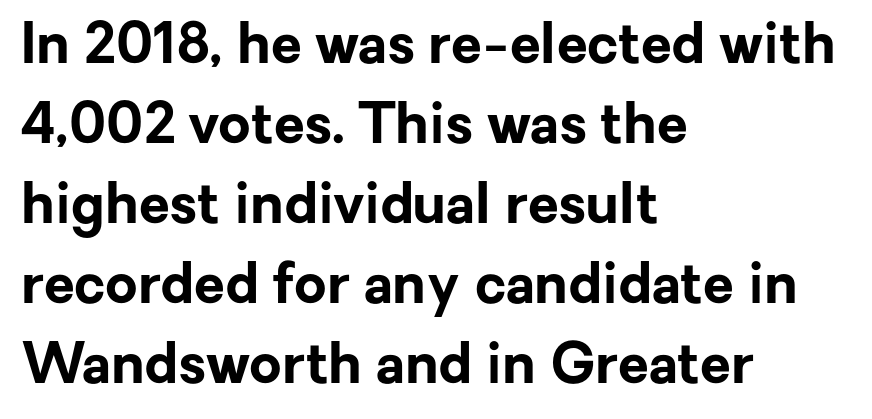
{"serif": "no", "italic": "no", "bold": "yes", "weight": "bold", "width": "normal", "stroke_contrast": "low", "x_height": "medium", "monospaced": "no", "underline": "no", "align": "left", "line_spacing": "normal", "line_spacing_ratio": 1.43, "letter_spacing": "normal", "letter_spacing_em": 0.0, "glyph_px": 56}
